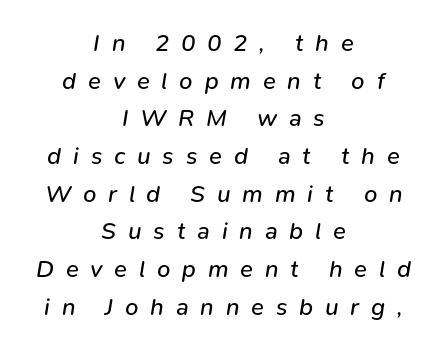
Descender tails drop into unmarked territory. Is the type slanted? Yes — the strokes lean at a clear angle. Is the type heavy? It reads as light-to-regular instead. A typesetter would call this leading conventional body-copy spacing.
